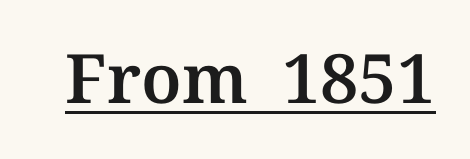
The image shows 68 px serif type, upright; set normal letter spacing, underlined; medium stroke contrast and a medium x-height.
